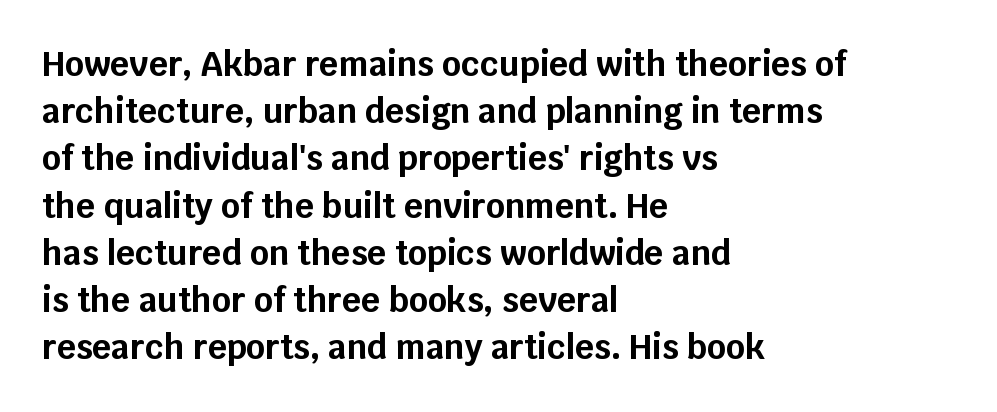
{"serif": "no", "italic": "no", "bold": "yes", "weight": "bold", "width": "normal", "stroke_contrast": "low", "x_height": "large", "monospaced": "no", "underline": "no", "align": "left", "line_spacing": "normal", "line_spacing_ratio": 1.43, "letter_spacing": "normal", "letter_spacing_em": 0.0, "glyph_px": 33}
